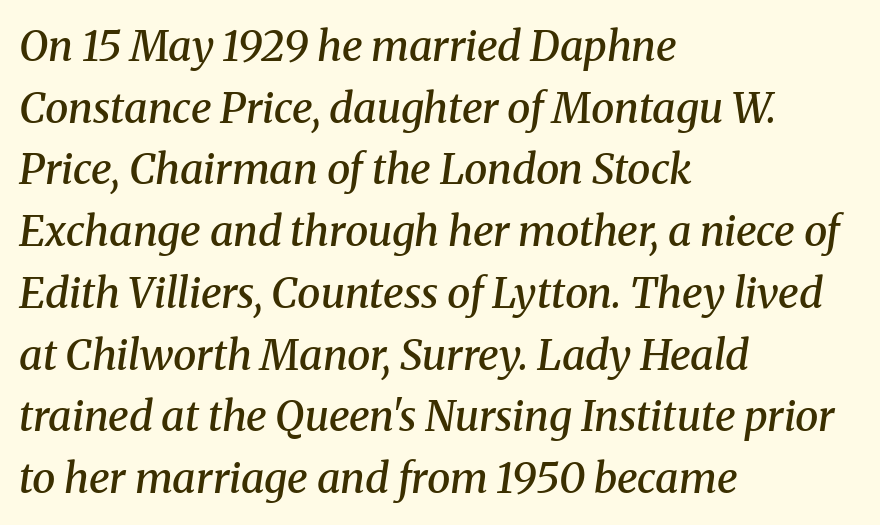
Looks like regular typesetting: each glyph gets only the width it needs. The block of text has a typical density, with ordinary space between rows. The strip under each line holds only bare page. Letterform terminals end in serifs throughout the passage. Characters follow at the spacing the type designer built in.
